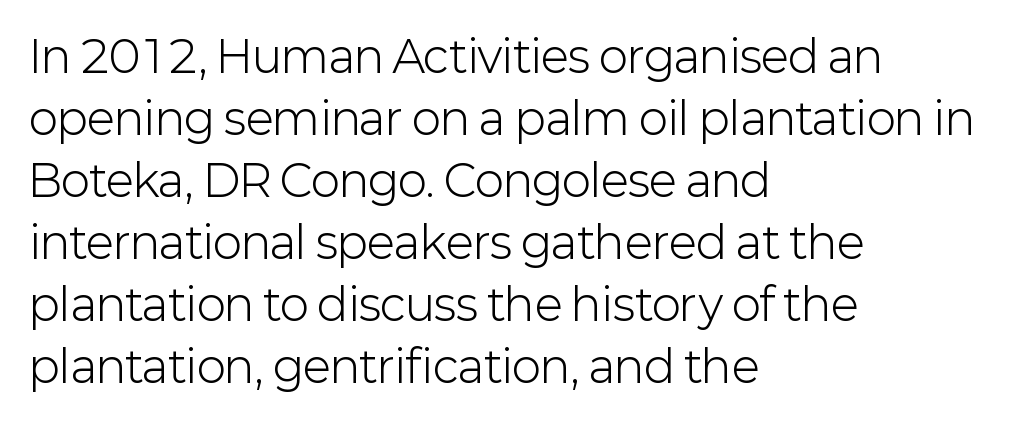
The image shows 44 px light sans-serif type, upright; set left-aligned, normal line spacing (1.41x), normal letter spacing, not underlined; low stroke contrast and a medium x-height.
